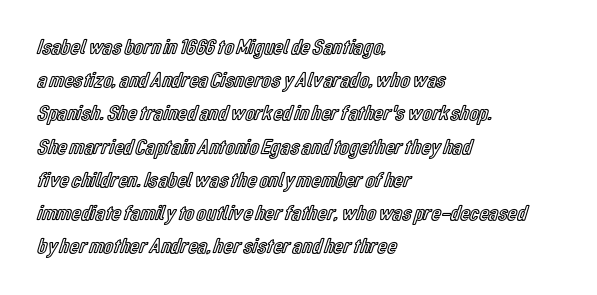
The image shows 22 px text type; set left-aligned, normal line spacing (1.51x), normal letter spacing, not underlined.
